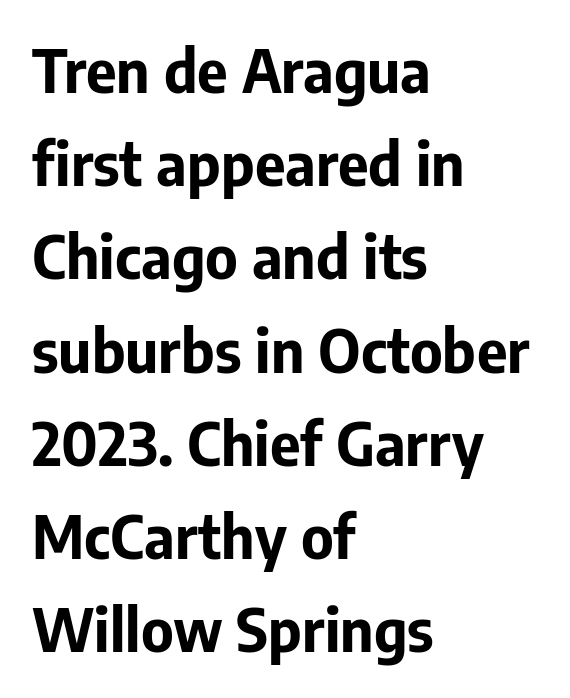
Q: Is the text bold? A: Yes.
Q: Is the text italic (slanted)? A: No, it is upright.
Q: Is the typeface a serif or a sans-serif typeface? A: Sans-serif.
Q: Is the text underlined? A: No.
Q: How is the paragraph aligned? A: Left-aligned.
Q: Is the spacing between letters normal or unusually wide? A: Normal.
Q: Is the spacing between lines tight, normal or loose? A: Normal.
Q: Width (condensed, normal, or wide)? A: Normal.
Q: Stroke contrast? A: Low.
Q: x-height? A: Medium.
Q: Monospaced? A: No.
